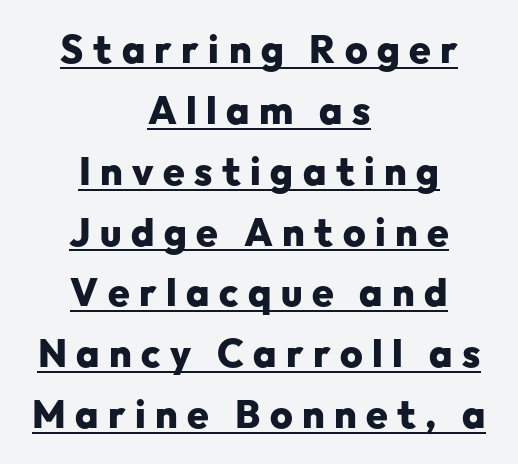
Q: Is the text bold? A: Yes.
Q: Is the text italic (slanted)? A: No, it is upright.
Q: Is the typeface a serif or a sans-serif typeface? A: Sans-serif.
Q: Is the text underlined? A: Yes.
Q: How is the paragraph aligned? A: Centered.
Q: Is the spacing between letters normal or unusually wide? A: Unusually wide.
Q: Is the spacing between lines tight, normal or loose? A: Normal.
Q: Width (condensed, normal, or wide)? A: Normal.
Q: Stroke contrast? A: Low.
Q: x-height? A: Medium.
Q: Monospaced? A: No.
